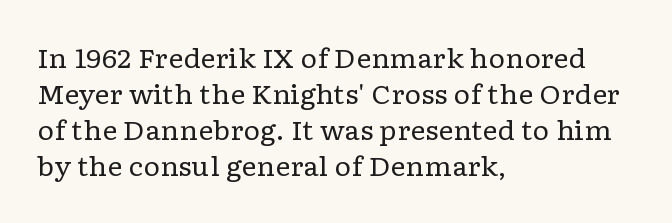
The image shows 26 px text type, upright; set left-aligned, normal line spacing (1.39x), normal letter spacing, not underlined.
